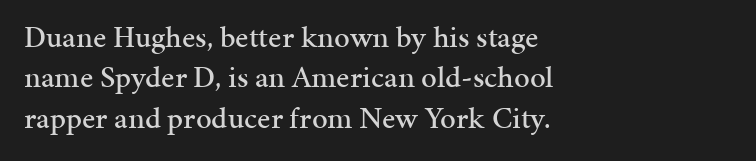
{"serif": "yes", "italic": "no", "width": "normal", "stroke_contrast": "medium", "x_height": "medium", "monospaced": "no", "underline": "no", "align": "left", "line_spacing": "normal", "line_spacing_ratio": 1.3, "letter_spacing": "normal", "letter_spacing_em": 0.0, "glyph_px": 31}
